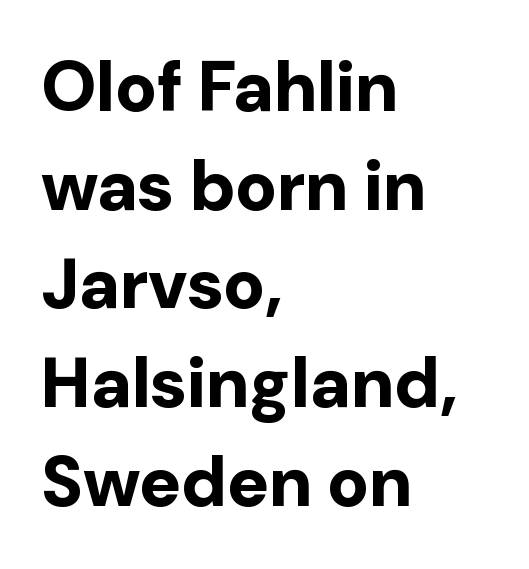
Lines of text with bare space underneath. Chunky letters — that's bold for sure. Looks like regular typesetting: each glyph gets only the width it needs. The face used here is rendered with its standard letterfit. Where is the straight margin? On the left.
